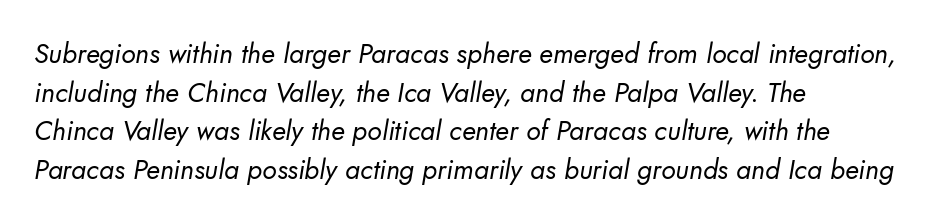
{"bold": "no", "underline": "no", "align": "left", "line_spacing": "normal", "line_spacing_ratio": 1.43, "letter_spacing": "normal", "letter_spacing_em": 0.0, "glyph_px": 27}
